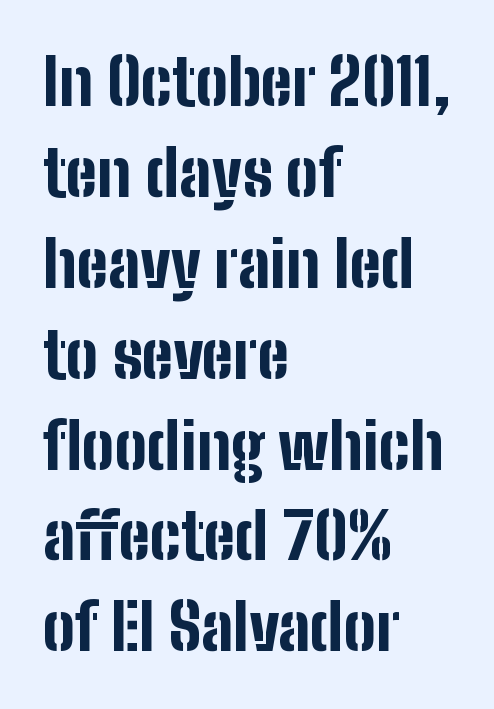
The image shows 64 px bold, condensed sans-serif type, upright; set left-aligned, normal line spacing (1.42x), normal letter spacing, not underlined; low stroke contrast and a medium x-height.
